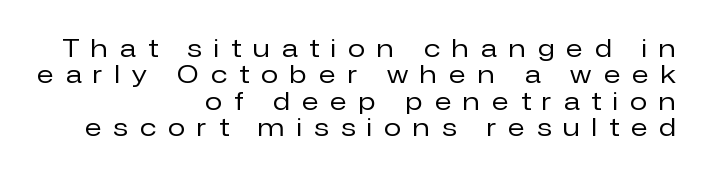
Q: Is the text bold? A: No.
Q: Is the text italic (slanted)? A: No, it is upright.
Q: Is the text underlined? A: No.
Q: How is the paragraph aligned? A: Right-aligned.
Q: Is the spacing between letters normal or unusually wide? A: Unusually wide.
Q: Is the spacing between lines tight, normal or loose? A: Tight.
